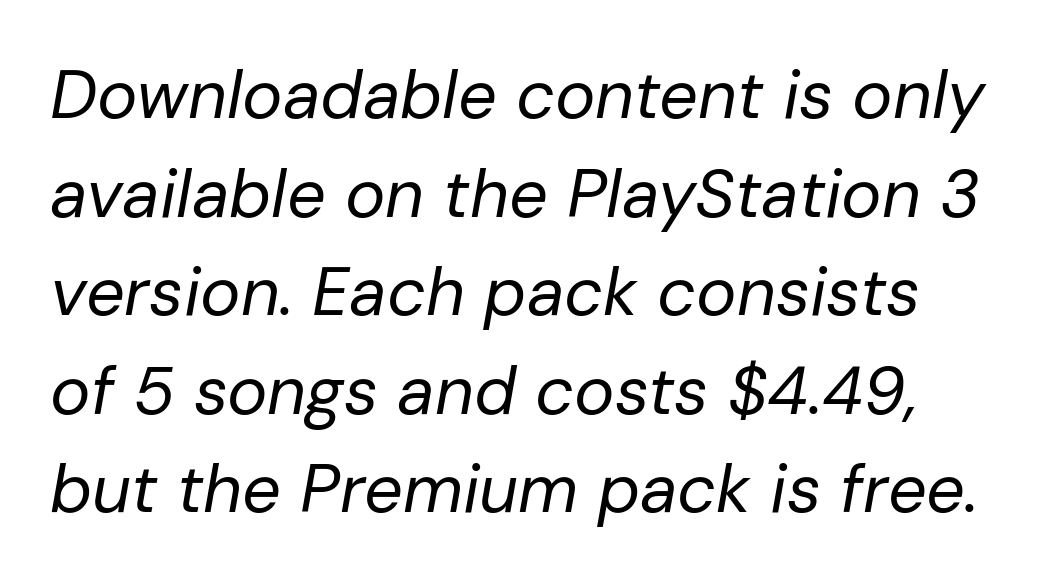
The passage shown is not bold in any degree. There is no visible air inserted between adjacent glyphs. A typesetter would call this proportional, since set widths differ per character. Regular leading. It's the slanting kind of type.
